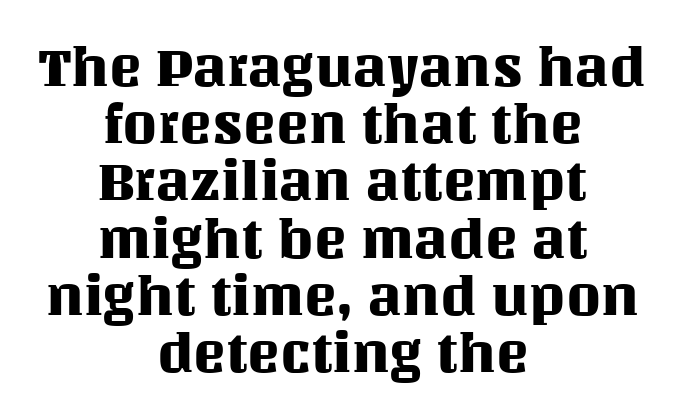
{"italic": "no", "width": "normal", "stroke_contrast": "medium", "x_height": "large", "monospaced": "no", "underline": "no", "align": "center", "line_spacing": "tight", "line_spacing_ratio": 1.04, "letter_spacing": "normal", "letter_spacing_em": 0.0, "glyph_px": 55}
